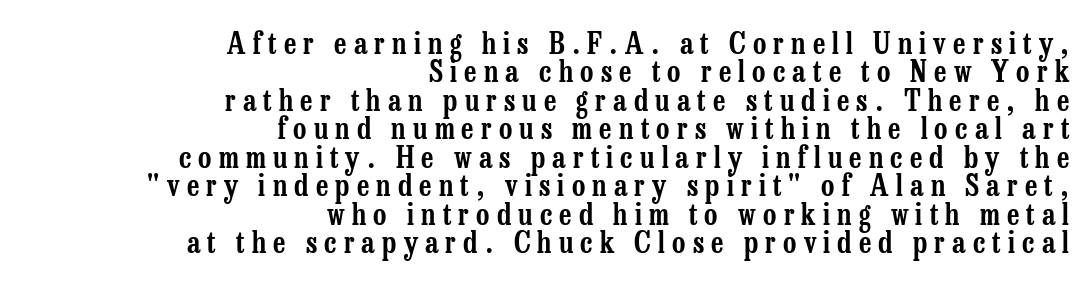
The image shows 29 px condensed serif type, upright; set right-aligned, tight line spacing (0.98x), unusually wide letter spacing (+0.25 em), not underlined; low stroke contrast and a medium x-height.
